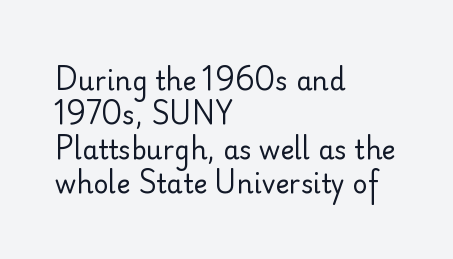
The image shows 26 px text type, upright; set left-aligned, normal line spacing (1.32x), normal letter spacing, not underlined.
